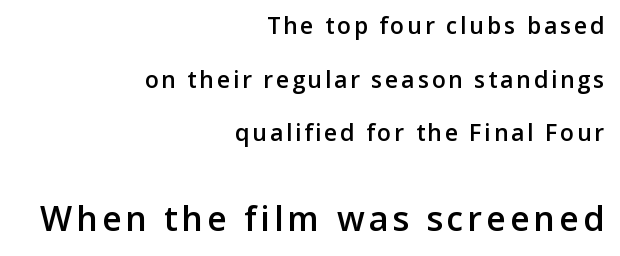
Line endings align vertically; line beginnings do not. The font is running at a semibold setting, under full bold. Check the space under the baseline: it is left empty. Font category for this specimen: sans-serif.
